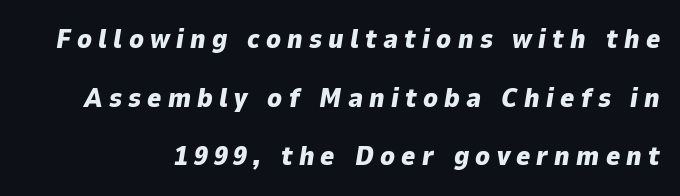
{"italic": "yes", "lean": "right", "slant_degrees": 9, "bold": "yes", "underline": "no", "line_spacing": "loose", "line_spacing_ratio": 2.17, "letter_spacing": "wide", "letter_spacing_em": 0.23, "glyph_px": 27}
